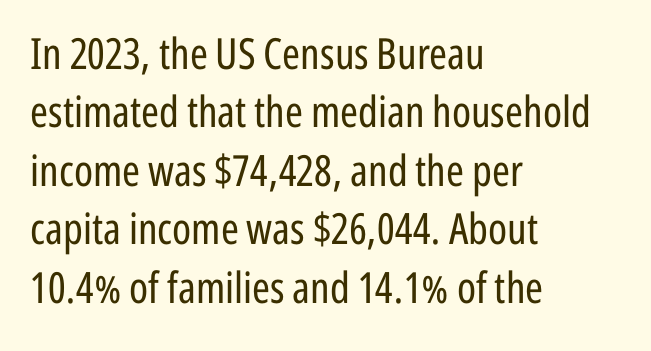
The image shows 43 px regular-weight, condensed sans-serif type, upright; set left-aligned, normal line spacing (1.36x), normal letter spacing, not underlined; low stroke contrast and a medium x-height.
